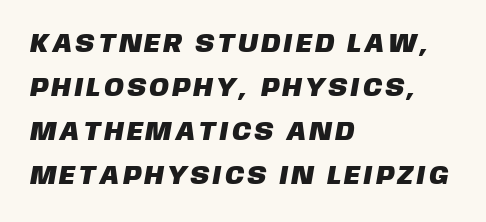
Q: Is the text underlined? A: No.
Q: How is the paragraph aligned? A: Left-aligned.
Q: Is the spacing between lines tight, normal or loose? A: Normal.
